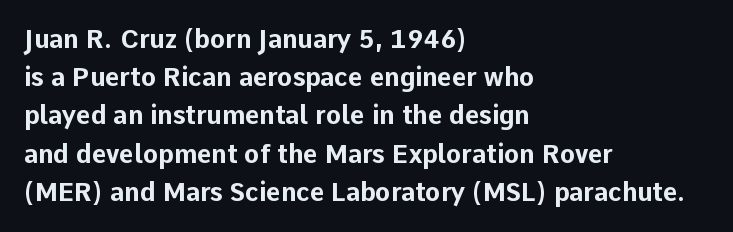
Q: Is the text bold? A: Yes.
Q: Is the text italic (slanted)? A: No, it is upright.
Q: Is the text underlined? A: No.
Q: How is the paragraph aligned? A: Left-aligned.
Q: Is the spacing between letters normal or unusually wide? A: Normal.
Q: Is the spacing between lines tight, normal or loose? A: Normal.
